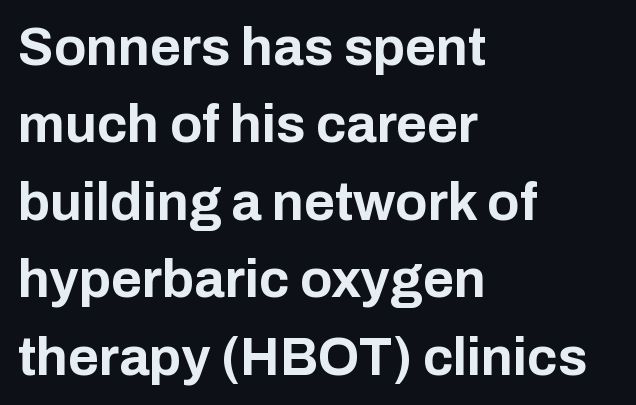
Q: Is the text bold? A: Yes.
Q: Is the text italic (slanted)? A: No, it is upright.
Q: Is the typeface a serif or a sans-serif typeface? A: Sans-serif.
Q: Is the text underlined? A: No.
Q: How is the paragraph aligned? A: Left-aligned.
Q: Is the spacing between letters normal or unusually wide? A: Normal.
Q: Is the spacing between lines tight, normal or loose? A: Normal.
Q: Width (condensed, normal, or wide)? A: Normal.
Q: Stroke contrast? A: Low.
Q: x-height? A: Medium.
Q: Monospaced? A: No.
